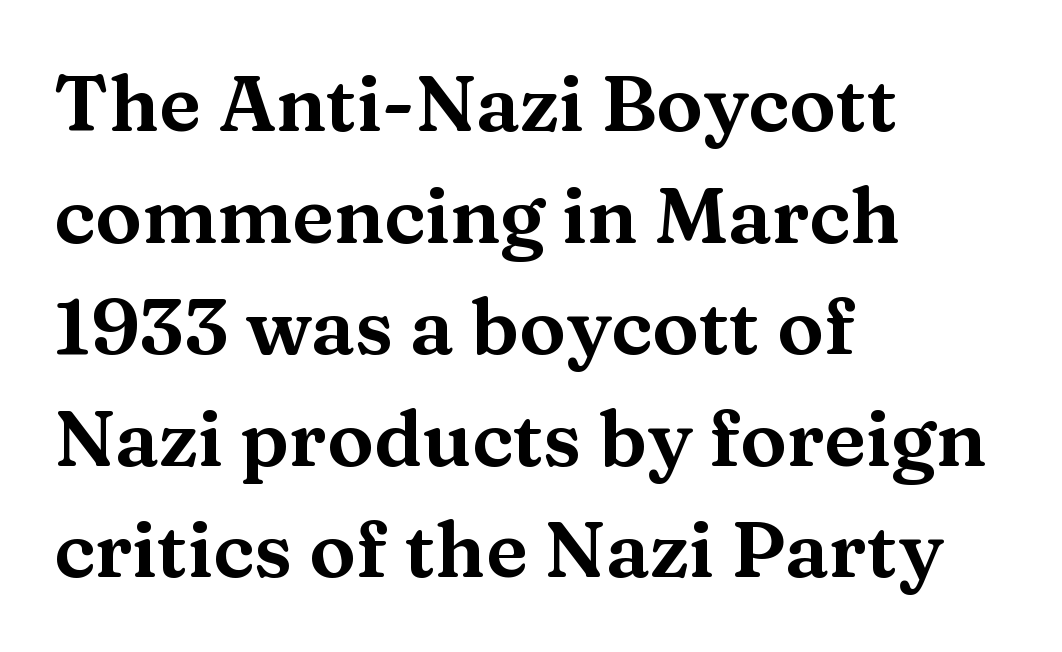
Q: Is the text italic (slanted)? A: No, it is upright.
Q: Is the typeface a serif or a sans-serif typeface? A: Serif.
Q: Is the text underlined? A: No.
Q: How is the paragraph aligned? A: Left-aligned.
Q: Is the spacing between letters normal or unusually wide? A: Normal.
Q: Is the spacing between lines tight, normal or loose? A: Normal.
Q: Width (condensed, normal, or wide)? A: Wide.
Q: Stroke contrast? A: Medium.
Q: x-height? A: Medium.
Q: Monospaced? A: No.
